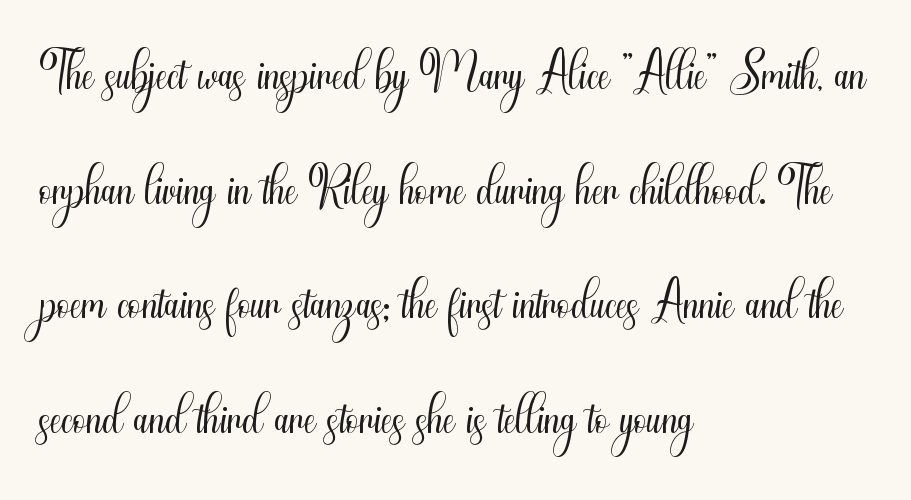
{"serif": "no", "bold": "no", "weight": "light", "width": "condensed", "stroke_contrast": "medium", "x_height": "small", "monospaced": "no", "underline": "no", "align": "left", "line_spacing": "normal", "line_spacing_ratio": 1.55, "letter_spacing": "normal", "letter_spacing_em": 0.0, "glyph_px": 74}
